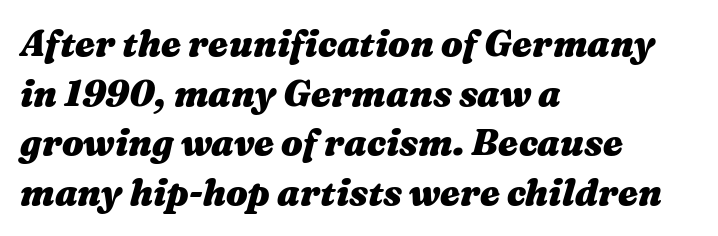
Each glyph is drawn with heavy, bold strokes. This is oblique type, the kind used for emphasis or titles. Leading matches the norm, producing a regular column. If you drew a ruler down the left edge, every line would touch it.
